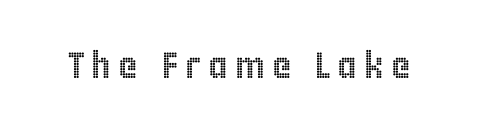
The image shows 37 px condensed type, upright; set not underlined; a large x-height.
